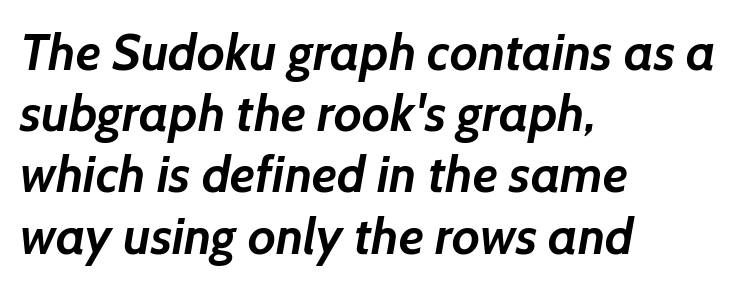
Each letter keeps its own natural width here, so spacing adapts to shape. A sans-serif font was chosen for this passage. The tracking reads as untouched default to a designer's eye. These words are printed bold, with thick strokes throughout. The rag falls on the right side of this text block. The glyphs are unaccompanied by any horizontal stroke below them.
